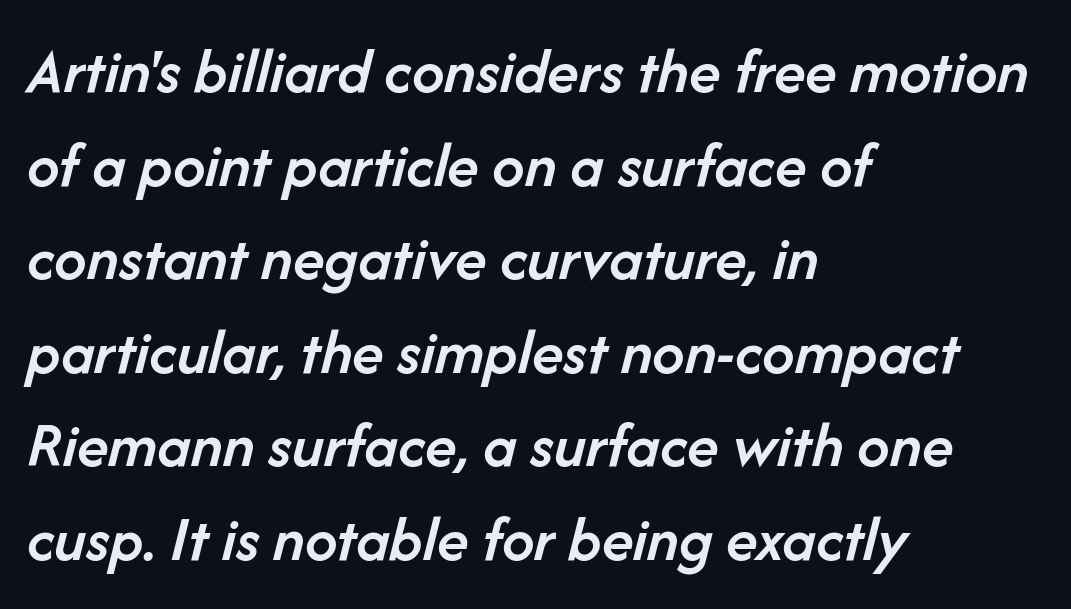
Q: Is the text bold? A: Semi-bold.
Q: Is the text italic (slanted)? A: Yes, it leans right by about 14 degrees.
Q: Is the text underlined? A: No.
Q: How is the paragraph aligned? A: Left-aligned.
Q: Is the spacing between letters normal or unusually wide? A: Normal.
Q: Is the spacing between lines tight, normal or loose? A: Normal.
Q: Width (condensed, normal, or wide)? A: Normal.
Q: Stroke contrast? A: Low.
Q: x-height? A: Medium.
Q: Monospaced? A: No.
